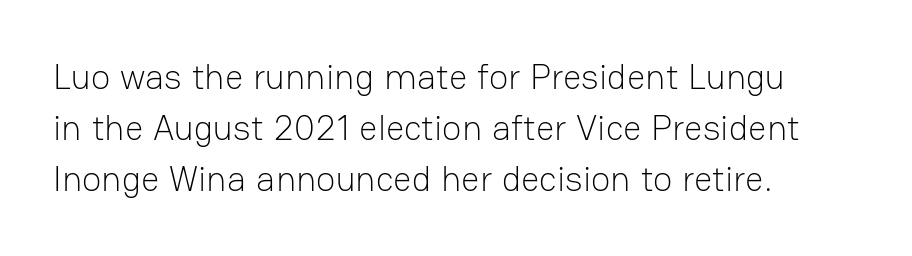
The image shows 36 px light sans-serif type, upright; set left-aligned, normal line spacing (1.42x), normal letter spacing, not underlined; low stroke contrast and a medium x-height.
